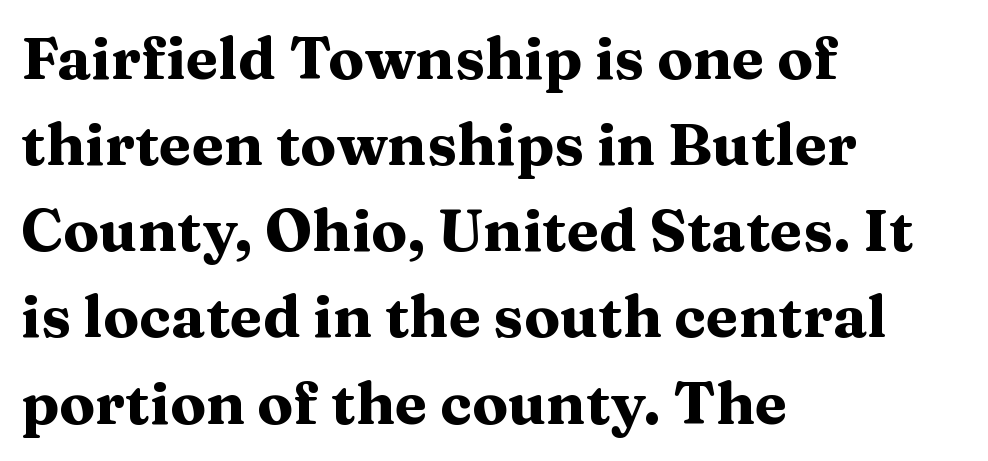
Note the varied advance widths — an 'i' is clearly narrower than an 'm'. Every row of glyphs begins at an identical x-position on the left. What's the leading like? Ordinary, nothing unusual. Set as a true bold cut, around the 700 mark. Posture: vertical. These lines are composed in type with serifs.
